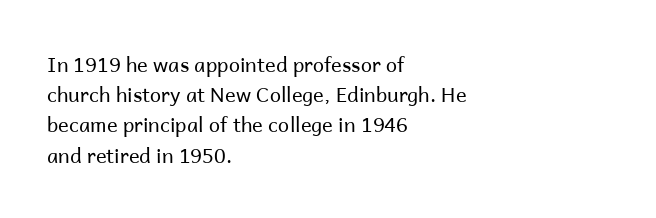
What stands out about the letter spacing? Nothing — it is the standard amount. The axis of the letterforms is exactly vertical. Check the space under the baseline: it is left empty. Evenly set lines give the paragraph a standard silhouette.
